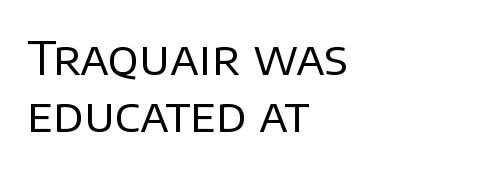
{"serif": "no", "italic": "no", "bold": "no", "weight": "regular", "width": "normal", "stroke_contrast": "low", "x_height": "large", "monospaced": "no", "underline": "no", "align": "left", "line_spacing_ratio": 1.23, "letter_spacing": "normal", "letter_spacing_em": 0.0, "glyph_px": 46}
